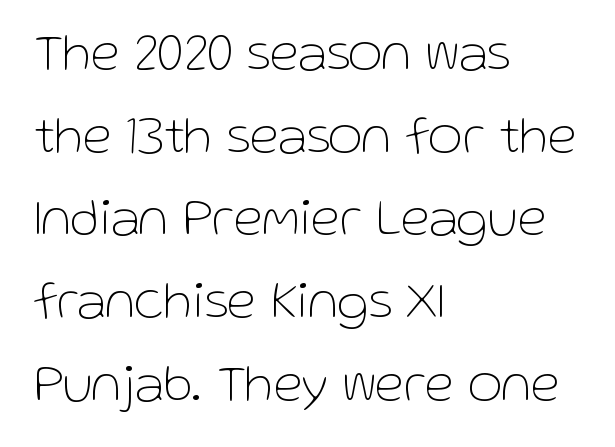
{"serif": "no", "italic": "no", "bold": "no", "weight": "thin", "width": "normal", "stroke_contrast": "low", "x_height": "medium", "monospaced": "no", "underline": "no", "align": "left", "line_spacing": "normal", "line_spacing_ratio": 1.56, "letter_spacing": "normal", "letter_spacing_em": 0.0, "glyph_px": 53}
